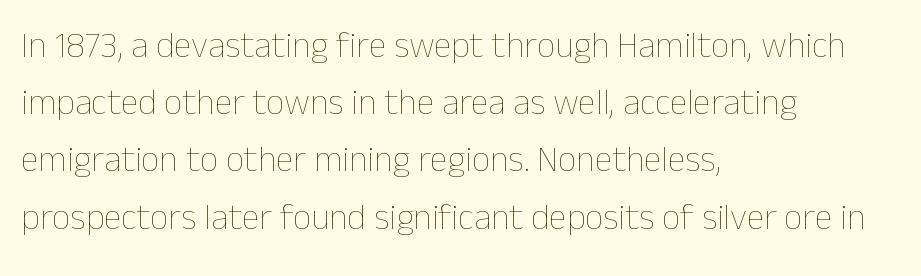
{"italic": "no", "bold": "no", "weight": "thin", "width": "normal", "stroke_contrast": "low", "x_height": "medium", "monospaced": "no", "underline": "no", "align": "left", "line_spacing": "normal", "line_spacing_ratio": 1.59, "letter_spacing": "normal", "letter_spacing_em": 0.0, "glyph_px": 36}
